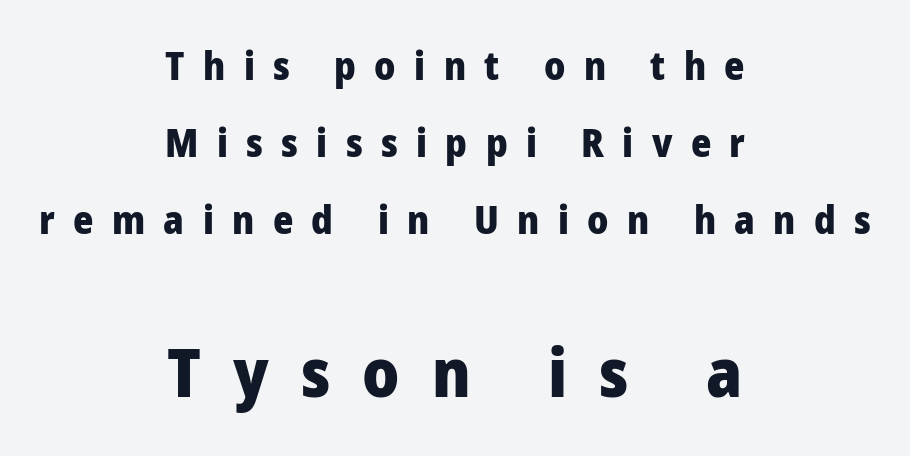
Set as a true bold cut, around the 700 mark. Here the designer chose a conventional face with non-uniform glyph widths. Reading down the column, the eye jumps a long way to each next line. The rendering inserts visible extra space after every character. The typography opts for an upright posture over an oblique one.
